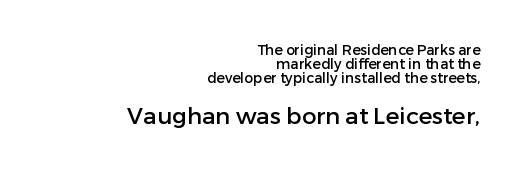
The rendering keeps characters at their native spacing. The paragraph shown leans on its right margin. When letters stand straight like this, we call the style roman or upright. Of the two passages, the one underneath uses the larger point size. Clear beneath every line of the passage.
